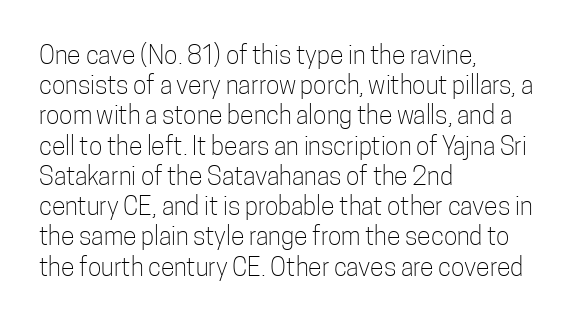
In terms of posture, this sample is upright. The rendering keeps characters at their native spacing. Caption: face not bold, strokes unweighted. The string is rendered with underlining switched off. Horizontal alignment here is leftward, the default for most running prose.
